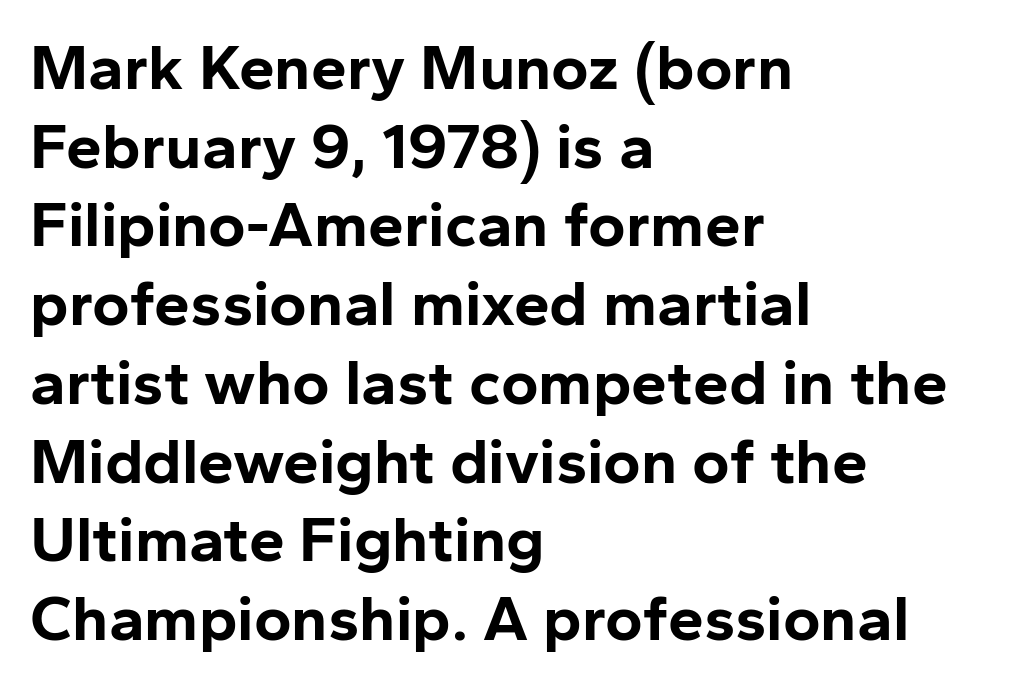
{"serif": "no", "italic": "no", "bold": "yes", "weight": "bold", "width": "normal", "stroke_contrast": "low", "x_height": "medium", "monospaced": "no", "underline": "no", "align": "left", "line_spacing_ratio": 1.23, "letter_spacing": "normal", "letter_spacing_em": 0.0, "glyph_px": 64}
